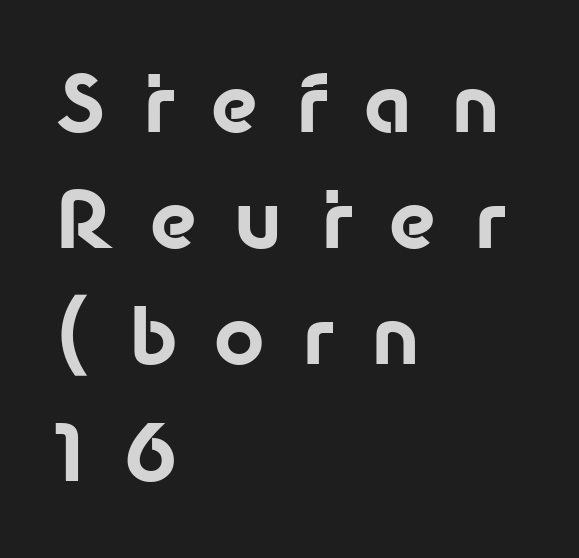
Q: Is the text bold? A: Yes.
Q: Is the text italic (slanted)? A: No, it is upright.
Q: Is the typeface a serif or a sans-serif typeface? A: Sans-serif.
Q: Is the text underlined? A: No.
Q: How is the paragraph aligned? A: Left-aligned.
Q: Is the spacing between letters normal or unusually wide? A: Unusually wide.
Q: Is the spacing between lines tight, normal or loose? A: Normal.
Q: Width (condensed, normal, or wide)? A: Normal.
Q: Stroke contrast? A: Low.
Q: x-height? A: Medium.
Q: Monospaced? A: No.
